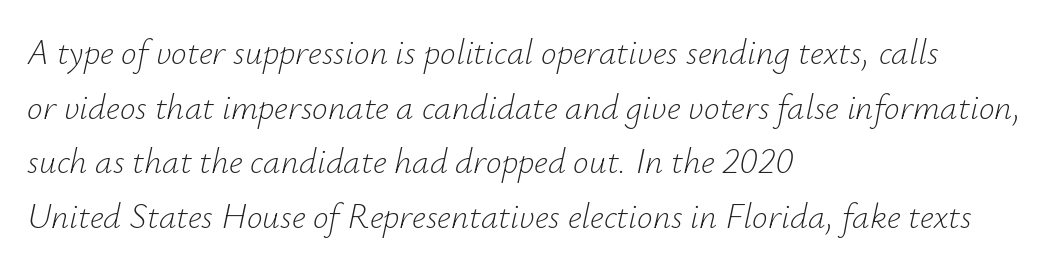
{"italic": "yes", "lean": "right", "slant_degrees": 12, "bold": "no", "weight": "light", "width": "normal", "stroke_contrast": "low", "x_height": "small", "monospaced": "no", "underline": "no", "align": "left", "line_spacing": "normal", "line_spacing_ratio": 1.56, "letter_spacing": "normal", "letter_spacing_em": 0.0, "glyph_px": 35}
